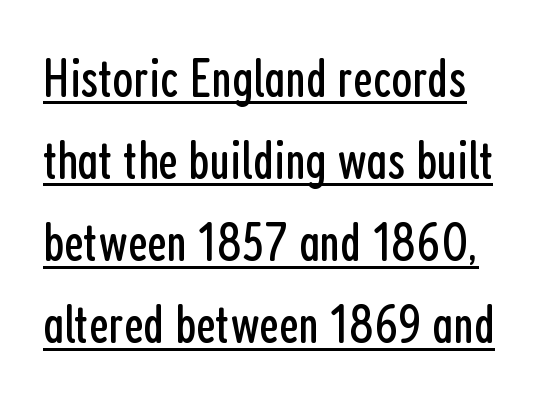
{"serif": "no", "italic": "no", "bold": "no", "weight": "regular", "width": "condensed", "stroke_contrast": "low", "x_height": "medium", "monospaced": "no", "underline": "yes", "line_spacing": "normal", "line_spacing_ratio": 1.52, "letter_spacing": "normal", "letter_spacing_em": 0.0, "glyph_px": 54}
